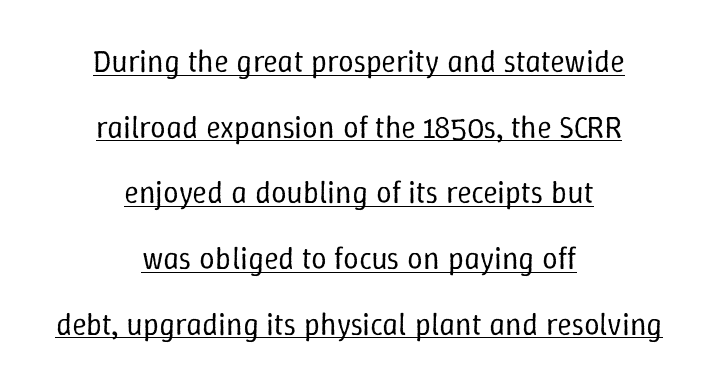
The image shows 31 px regular-weight type, upright; set centered, loose line spacing (2.12x), normal letter spacing, underlined; low stroke contrast and a medium x-height.
